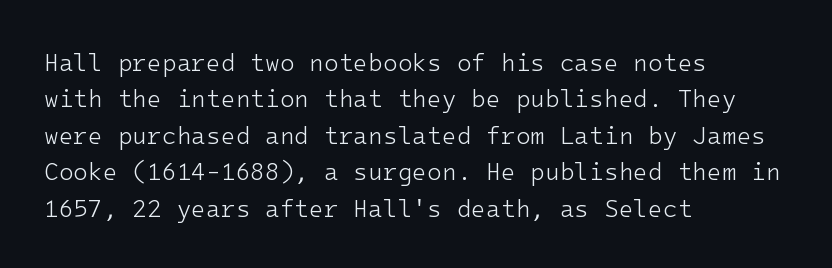
The foot of each line stays bare and open. These lines stack with their left ends in a neat column. Italic: no, the glyphs are upright roman. These lines sit exactly where default settings would place them.
